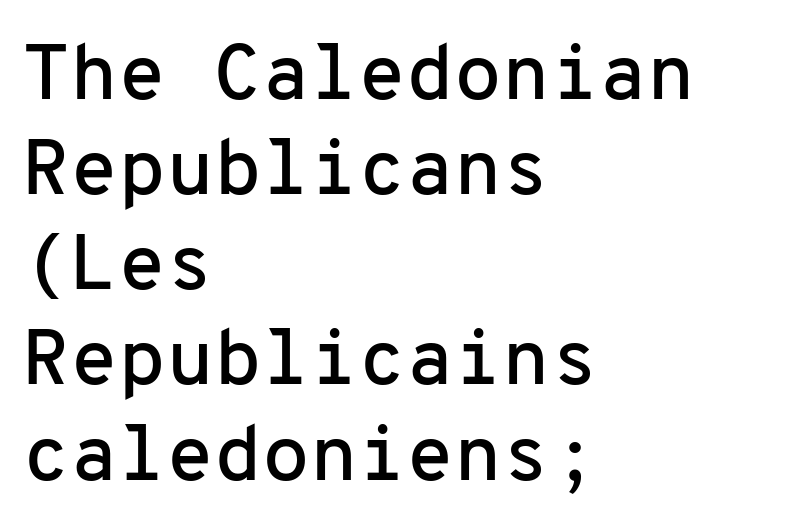
{"serif": "no", "italic": "no", "width": "normal", "stroke_contrast": "low", "x_height": "medium", "monospaced": "yes", "underline": "no", "align": "left", "line_spacing_ratio": 1.22, "letter_spacing": "normal", "letter_spacing_em": 0.0, "glyph_px": 78}
